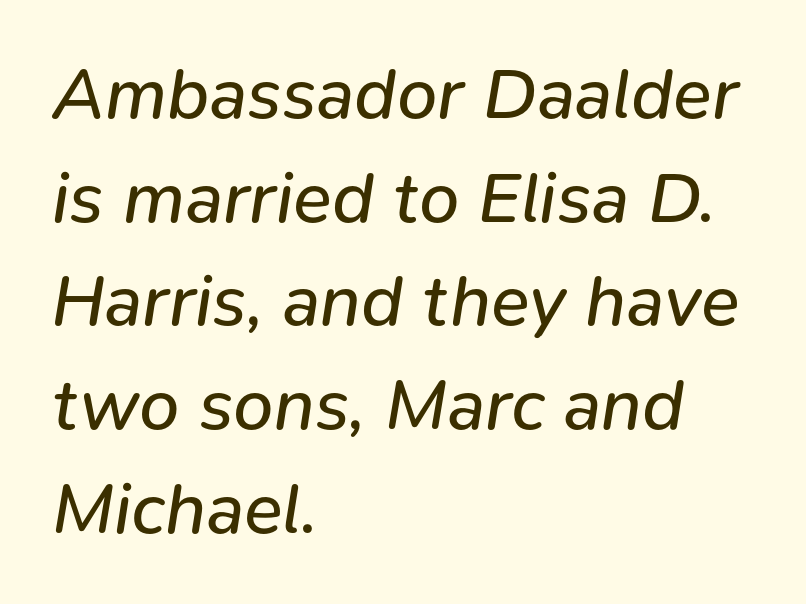
The image shows 72 px regular-weight type, italic (leaning right); set left-aligned, normal line spacing (1.44x), normal letter spacing, not underlined; low stroke contrast and a medium x-height.
